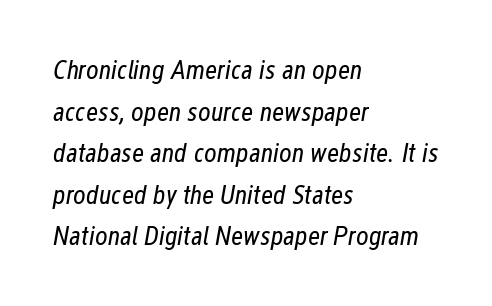
Q: Is the text bold? A: No.
Q: Is the text italic (slanted)? A: Yes, it leans right by about 12 degrees.
Q: Is the text underlined? A: No.
Q: How is the paragraph aligned? A: Left-aligned.
Q: Is the spacing between letters normal or unusually wide? A: Normal.
Q: Is the spacing between lines tight, normal or loose? A: Normal.
